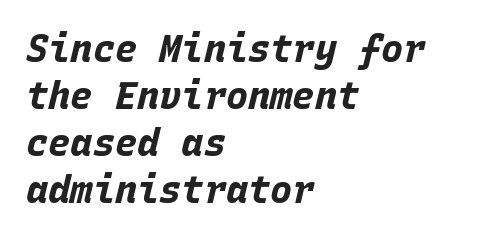
{"italic": "yes", "lean": "right", "slant_degrees": 15, "bold": "yes", "weight": "bold", "width": "normal", "stroke_contrast": "low", "x_height": "large", "monospaced": "yes", "underline": "no", "align": "left", "line_spacing": "normal", "line_spacing_ratio": 1.27, "letter_spacing": "normal", "letter_spacing_em": 0.0, "glyph_px": 37}
